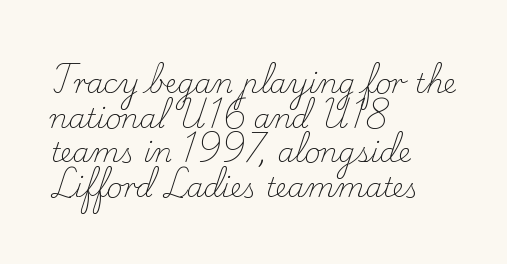
Q: Is the text bold? A: No.
Q: Is the text italic (slanted)? A: Yes.
Q: Is the text underlined? A: No.
Q: How is the paragraph aligned? A: Left-aligned.
Q: Is the spacing between letters normal or unusually wide? A: Normal.
Q: Is the spacing between lines tight, normal or loose? A: Normal.
